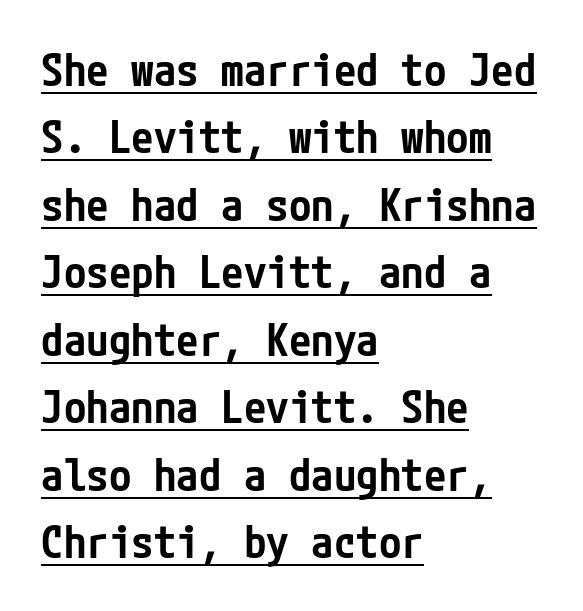
Q: Is the text bold? A: Semi-bold.
Q: Is the text italic (slanted)? A: No, it is upright.
Q: Is the typeface a serif or a sans-serif typeface? A: Sans-serif.
Q: Is the text underlined? A: Yes.
Q: How is the paragraph aligned? A: Left-aligned.
Q: Is the spacing between letters normal or unusually wide? A: Normal.
Q: Is the spacing between lines tight, normal or loose? A: Normal.
Q: Width (condensed, normal, or wide)? A: Condensed.
Q: Stroke contrast? A: Low.
Q: x-height? A: Medium.
